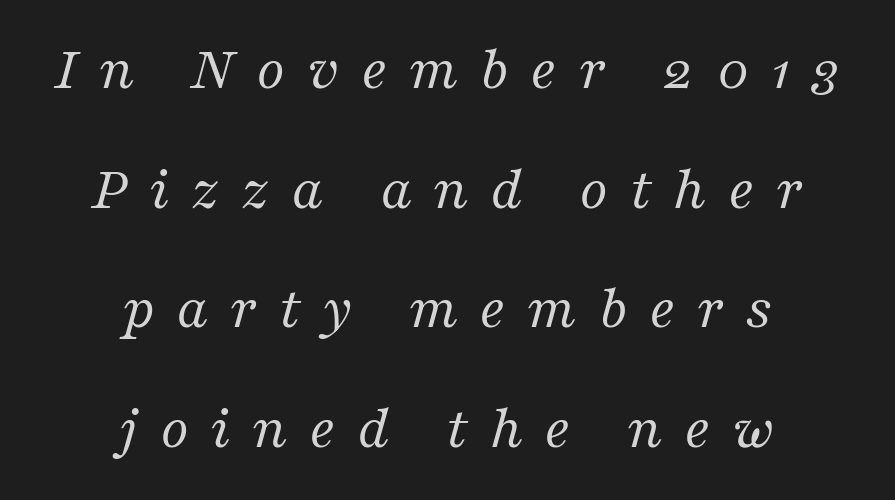
Q: Is the text bold? A: No.
Q: Is the text italic (slanted)? A: Yes, it leans right by about 16 degrees.
Q: Is the typeface a serif or a sans-serif typeface? A: Serif.
Q: Is the text underlined? A: No.
Q: How is the paragraph aligned? A: Centered.
Q: Is the spacing between letters normal or unusually wide? A: Unusually wide.
Q: Is the spacing between lines tight, normal or loose? A: Loose.
Q: Width (condensed, normal, or wide)? A: Normal.
Q: Stroke contrast? A: Medium.
Q: x-height? A: Medium.
Q: Monospaced? A: No.
